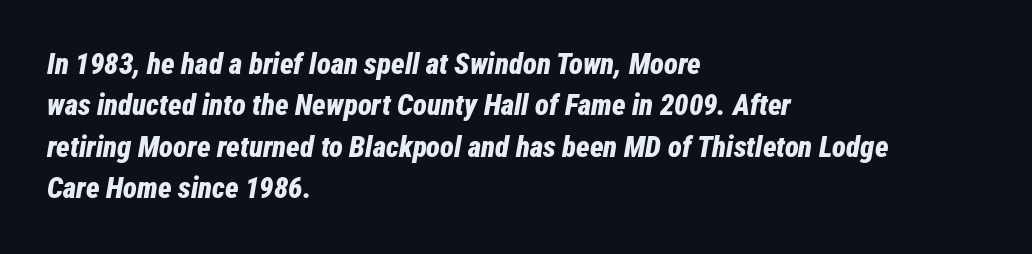
{"italic": "yes", "lean": "right", "slant_degrees": 12, "bold": "yes", "weight": "bold", "width": "condensed", "stroke_contrast": "low", "x_height": "medium", "monospaced": "no", "underline": "no", "align": "left", "line_spacing": "normal", "line_spacing_ratio": 1.43, "letter_spacing": "normal", "letter_spacing_em": 0.0, "glyph_px": 29}
